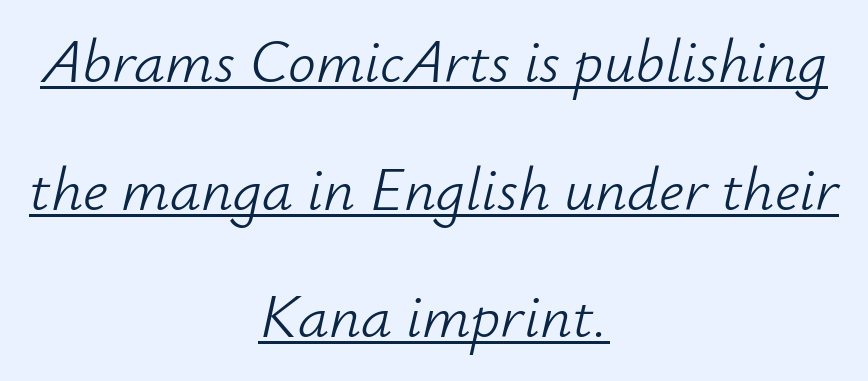
The line-height multiplier appears high, well above default. This reads as an unemphasized weight, regular at the heaviest. The compositor balanced each line on the midline. Here the designer chose a conventional face with non-uniform glyph widths.
